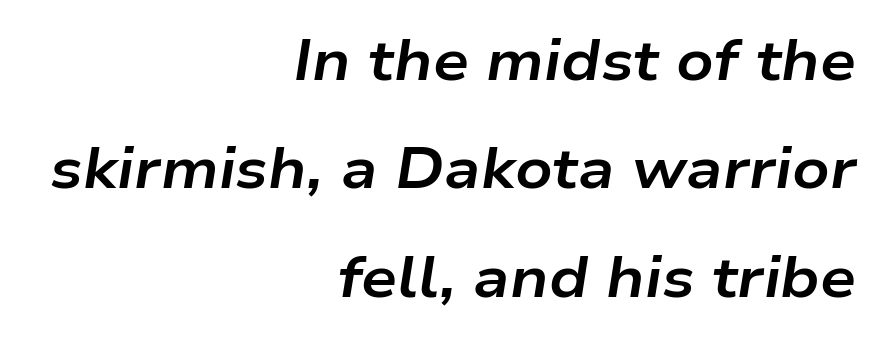
Q: Is the text bold? A: Yes.
Q: Is the text italic (slanted)? A: Yes, it leans right by about 9 degrees.
Q: Is the text underlined? A: No.
Q: How is the paragraph aligned? A: Right-aligned.
Q: Is the spacing between letters normal or unusually wide? A: Normal.
Q: Is the spacing between lines tight, normal or loose? A: Loose.
Q: Width (condensed, normal, or wide)? A: Wide.
Q: Stroke contrast? A: Low.
Q: x-height? A: Medium.
Q: Monospaced? A: No.
